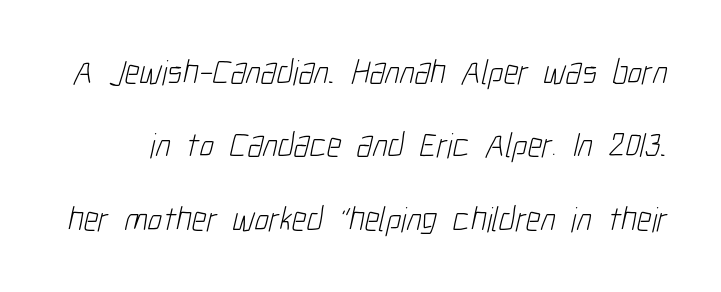
You could not count columns in this text — the font is proportionally spaced. You could fit nearly another row in the gap between these rows. Does the type have serifs? No, each stem ends abruptly. Heaviness? Minimal to ordinary, like unemphasized prose. The rendering keeps characters at their native spacing.
